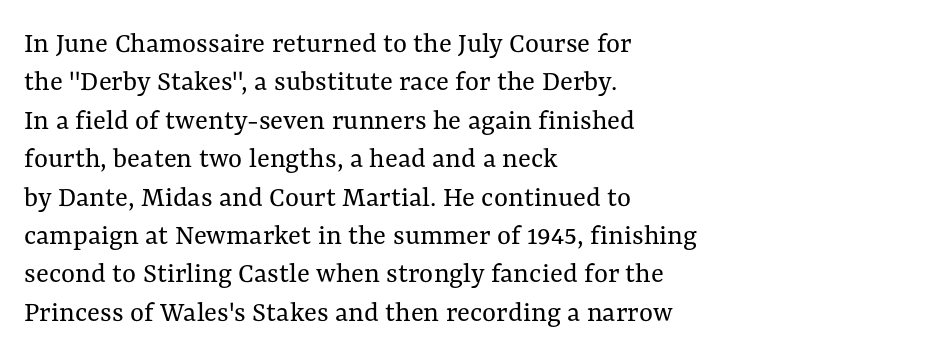
Q: Is the text bold? A: No.
Q: Is the text italic (slanted)? A: No, it is upright.
Q: Is the text underlined? A: No.
Q: How is the paragraph aligned? A: Left-aligned.
Q: Is the spacing between letters normal or unusually wide? A: Normal.
Q: Is the spacing between lines tight, normal or loose? A: Normal.
Q: Width (condensed, normal, or wide)? A: Normal.
Q: Stroke contrast? A: Medium.
Q: x-height? A: Medium.
Q: Monospaced? A: No.
